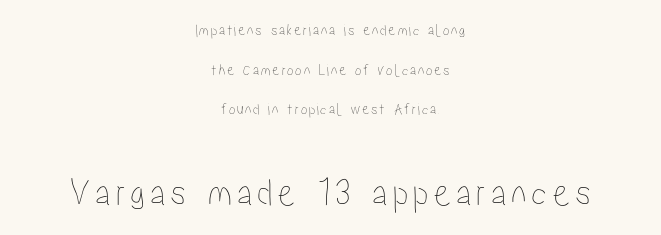
The letters in the lower block stand taller than those in the block above. Has an underline been added? It has not. Is this a fixed-width face? No — the glyphs have proportional, varying widths. Designer's note — italics off, roman on. These lines stack symmetrically, like a column narrowing and widening about its center.
